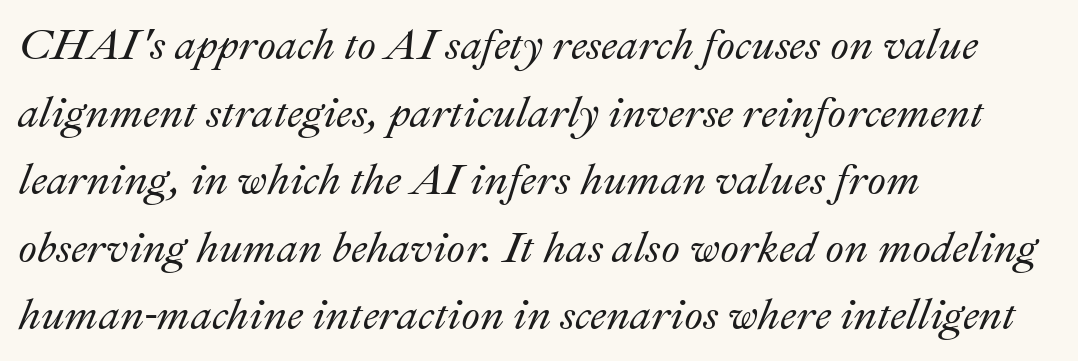
Descenders hang freely into open space. The lettering tilts uniformly, giving the passage an italic look. Character widths vary here, with narrow letters taking less room than wide ones. These lines stack with their left ends in a neat column. Horizontal bands of white between lines are of average thickness. Each word holds together tightly as a unit, with standard inter-letter gaps.
